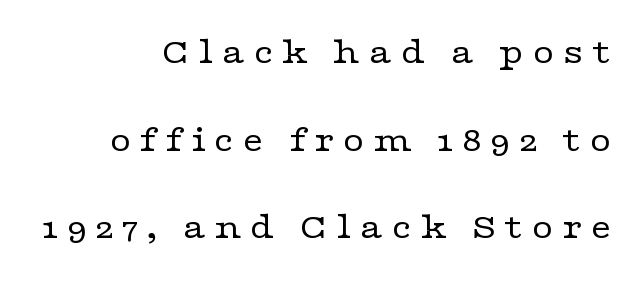
{"serif": "yes", "italic": "no", "bold": "no", "weight": "regular", "width": "wide", "stroke_contrast": "low", "x_height": "medium", "monospaced": "no", "underline": "no", "align": "right", "line_spacing": "loose", "line_spacing_ratio": 2.37, "letter_spacing": "wide", "letter_spacing_em": 0.21, "glyph_px": 37}
